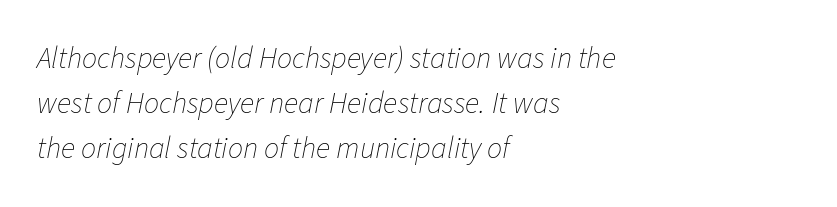
The image shows 30 px thin type, italic (leaning right); set left-aligned, normal line spacing (1.5x), normal letter spacing, not underlined; low stroke contrast and a medium x-height.
